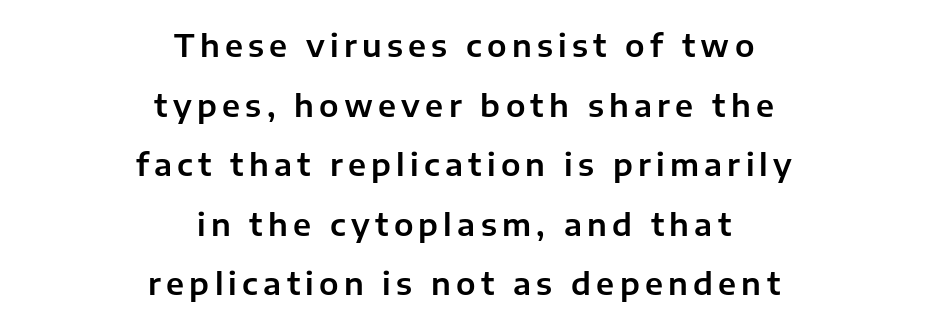
{"serif": "no", "italic": "no", "width": "normal", "stroke_contrast": "low", "x_height": "medium", "monospaced": "no", "underline": "no", "align": "center", "line_spacing": "loose", "line_spacing_ratio": 1.92, "glyph_px": 31}
